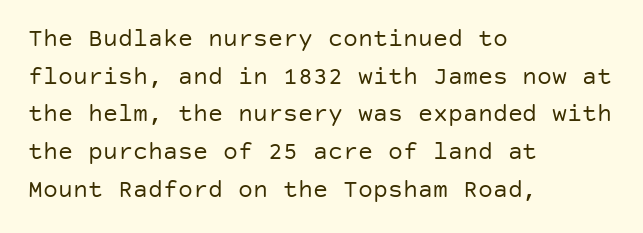
The face used here is rendered with its standard letterfit. Just letters on the line, the space beneath them empty. Caption: face not bold, strokes unweighted. Line spacing here is normal.
